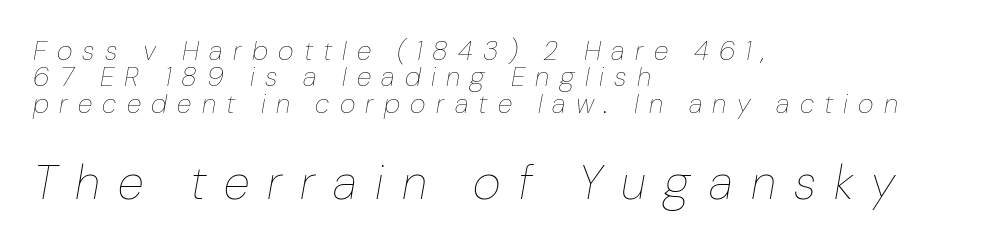
Q: Is the text bold? A: No.
Q: Is the text italic (slanted)? A: Yes, it leans right by about 10 degrees.
Q: Is the text underlined? A: No.
Q: How is the paragraph aligned? A: Left-aligned.
Q: Is the spacing between letters normal or unusually wide? A: Unusually wide.
Q: Is the spacing between lines tight, normal or loose? A: Tight.
Q: Which block of text is set in a larger size, the first (top) or the second (bottom)? A: The second (bottom) one.
Q: Width (condensed, normal, or wide)? A: Normal.
Q: Stroke contrast? A: Low.
Q: x-height? A: Medium.
Q: Monospaced? A: No.
